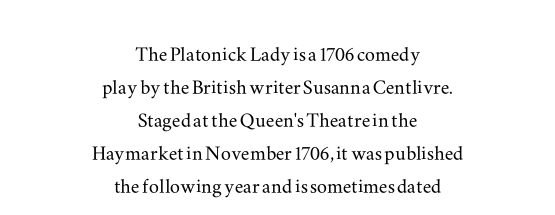
{"italic": "no", "underline": "no", "align": "center", "line_spacing": "normal", "line_spacing_ratio": 1.32, "letter_spacing": "normal", "letter_spacing_em": 0.0, "glyph_px": 25}
